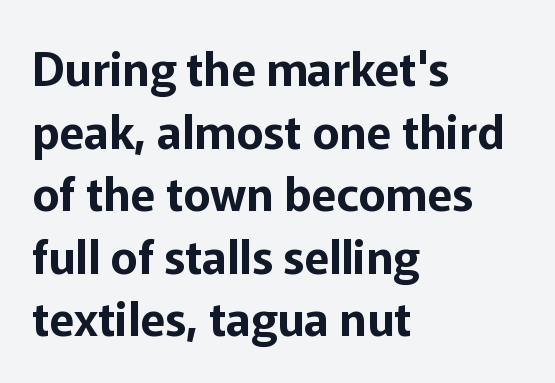
Nothing unusual about the tracking: characters are spaced as the font intends. In terms of leading, this rendering sits right in the middle. The passage shown is typed in a proportional face where columns would drift. When letters stand straight like this, we call the style roman or upright. Leftover space on each line is placed entirely after the last word. Underlining? Definitely not there.
